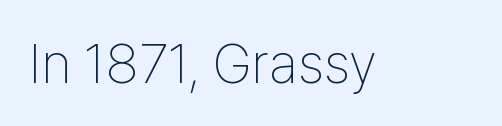
Spacing verdict: proportional, widths tailored to each character. Notice how the stems are strictly vertical — no italics here. The strip under each line holds only bare page. In terms of letterform style, serifs are entirely absent.
